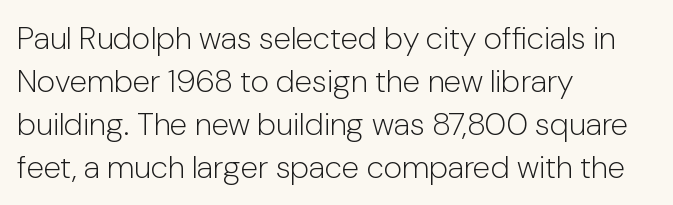
It's the straight-up-and-down kind of type. The rows are spaced the way most documents space them. The typesetter chose a ragged-right arrangement here. The space beneath each line is pristine and unruled. Words appear dense and cohesive because spacing is normal. Check where the strokes stop: nothing finishes them off — pure sans.
